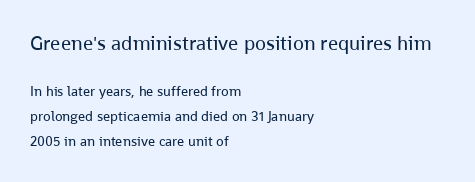
Quick note: underline off. Does the copy run flush right? No — it runs flush left. The type sits square on the baseline with zero lean. Weight class: somewhere from thin through regular. Caption: standard tracking, unaltered. Note: larger setting up top, smaller setting below.
